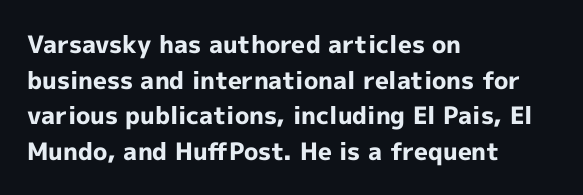
Q: Is the text bold? A: Yes.
Q: Is the text italic (slanted)? A: No, it is upright.
Q: Is the text underlined? A: No.
Q: How is the paragraph aligned? A: Left-aligned.
Q: Is the spacing between letters normal or unusually wide? A: Normal.
Q: Is the spacing between lines tight, normal or loose? A: Normal.
